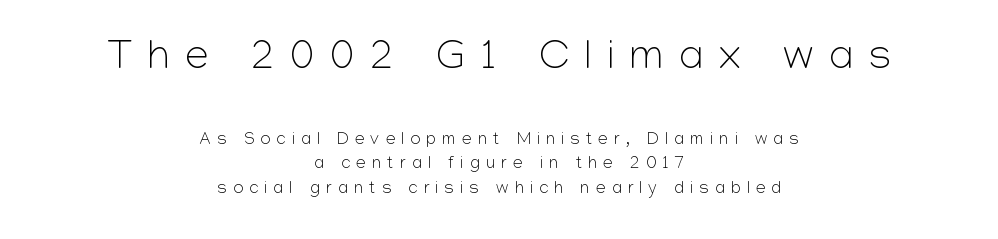
Q: Is the text bold? A: No.
Q: Is the text italic (slanted)? A: No, it is upright.
Q: Is the typeface a serif or a sans-serif typeface? A: Sans-serif.
Q: Is the text underlined? A: No.
Q: How is the paragraph aligned? A: Centered.
Q: Is the spacing between letters normal or unusually wide? A: Unusually wide.
Q: Is the spacing between lines tight, normal or loose? A: Normal.
Q: Which block of text is set in a larger size, the first (top) or the second (bottom)? A: The first (top) one.
Q: Width (condensed, normal, or wide)? A: Normal.
Q: Stroke contrast? A: Low.
Q: x-height? A: Medium.
Q: Monospaced? A: No.
